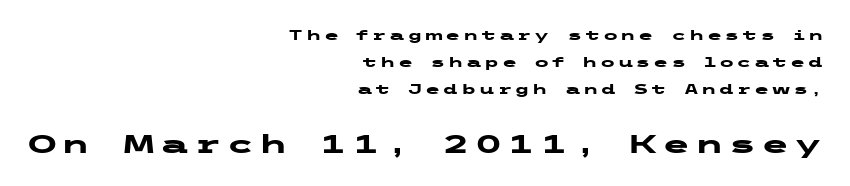
The image shows 26 px bold type, upright; set right-aligned, loose line spacing (1.93x), not underlined; the second (bottom) block is 1.86x larger.
